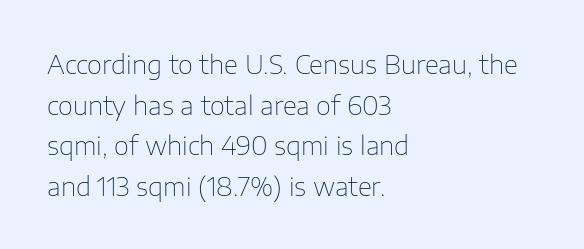
Q: Is the text bold? A: No.
Q: Is the text italic (slanted)? A: No, it is upright.
Q: Is the text underlined? A: No.
Q: How is the paragraph aligned? A: Left-aligned.
Q: Is the spacing between letters normal or unusually wide? A: Normal.
Q: Is the spacing between lines tight, normal or loose? A: Normal.
